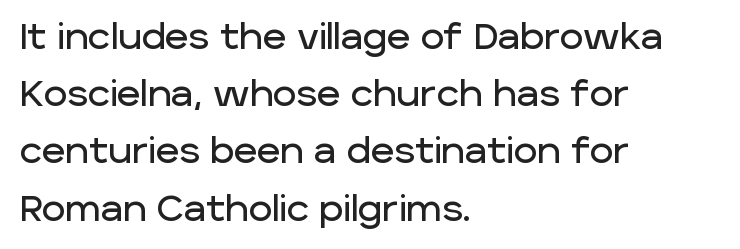
Varying glyph widths throughout — classic text-font behaviour. The text was rendered using a sans face with plain stroke endings. This is roman type, the default non-slanted kind. Reading down the column, the eye jumps a familiar distance to each next line.
